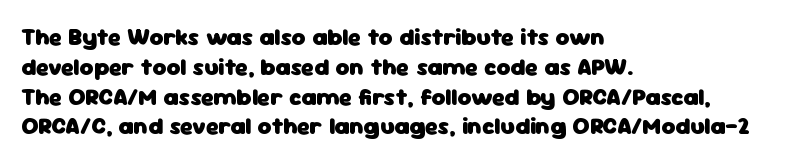
Every character sits straight up, as roman type does. This rendering uses left alignment, leaving the right contour irregular. Letters rest on an invisible, unmarked baseline. The passage shown has conventional tracking throughout. Pretty heavy lettering here — definitely bold.
